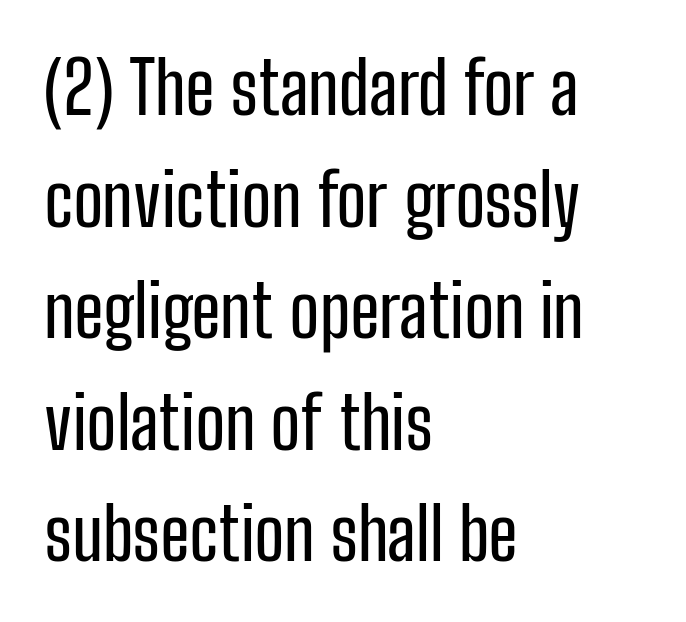
Do the characters align in a grid? No, the font is proportional. Leftover space on each line is placed entirely after the last word. Evenly set lines give the paragraph a standard silhouette. Any mark beneath the type? The region is blank. Rendered with straight, roman letterforms.
